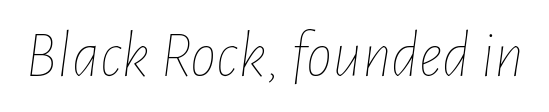
What stands out about the letter spacing? Nothing — it is the standard amount. The area under the type is left untouched. Varying glyph widths throughout — classic text-font behaviour. A quiet, ordinary-to-light weight characterises the typeface. An italicized treatment has been applied to the whole sample.
